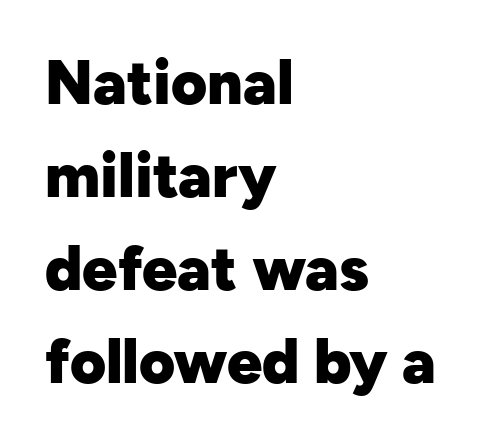
The image shows 62 px heavy sans-serif type, upright; set left-aligned, normal line spacing (1.5x), normal letter spacing, not underlined; low stroke contrast and a medium x-height.
